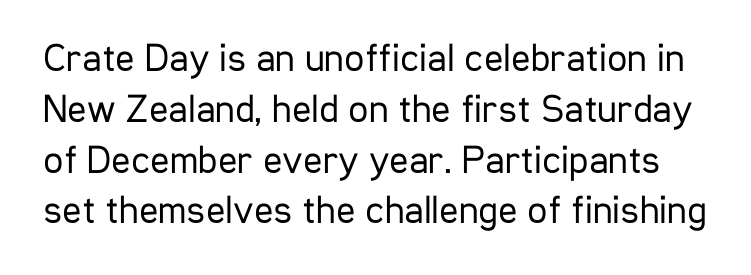
The type is set solid horizontally, with unmodified tracking. Quick note: underline off. Reading down the column, the eye jumps a familiar distance to each next line. Does the type have serifs? No, each stem ends abruptly. The weight tops out at a normal text grade.
